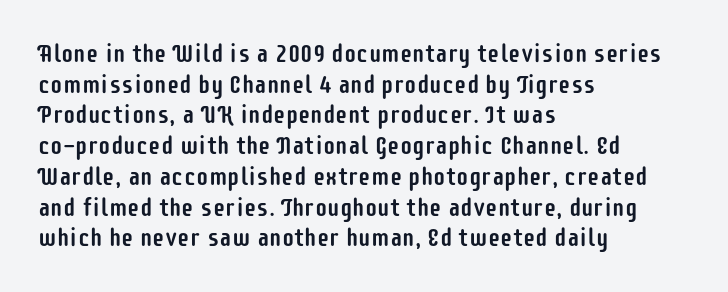
The image shows 25 px text type, upright; set left-aligned, line spacing 1.23x, normal letter spacing, not underlined.
